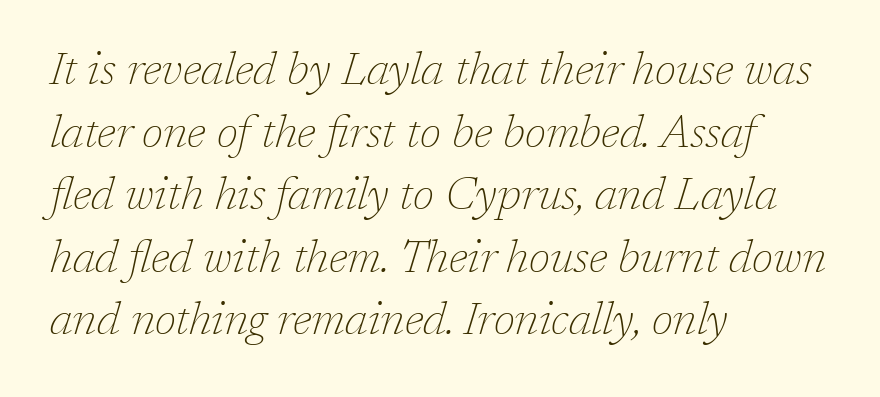
{"serif": "yes", "italic": "yes", "lean": "right", "slant_degrees": 17, "bold": "no", "weight": "thin", "width": "normal", "stroke_contrast": "low", "x_height": "medium", "monospaced": "no", "underline": "no", "align": "left", "line_spacing": "normal", "line_spacing_ratio": 1.39, "letter_spacing": "normal", "letter_spacing_em": 0.0, "glyph_px": 45}
